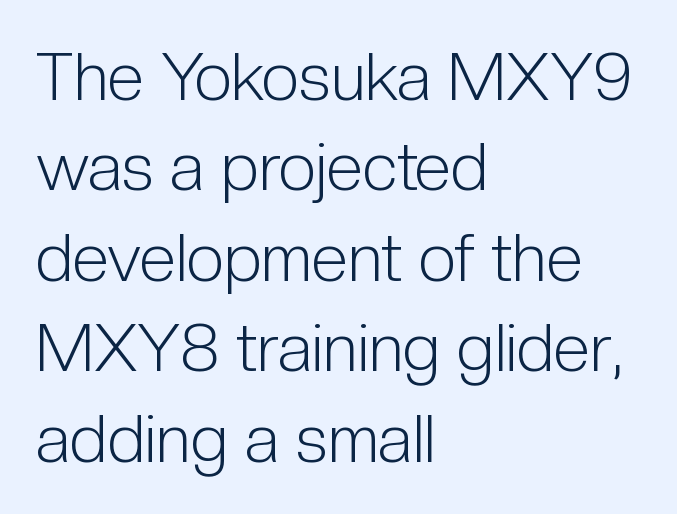
The image shows 67 px light, condensed sans-serif type, upright; set left-aligned, normal line spacing (1.35x), normal letter spacing, not underlined; low stroke contrast and a medium x-height.
